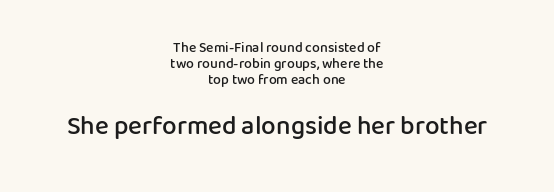
The image shows 26 px text type, upright; set centered, tight line spacing (1.13x), normal letter spacing, not underlined; the second (bottom) block is 1.86x larger.
